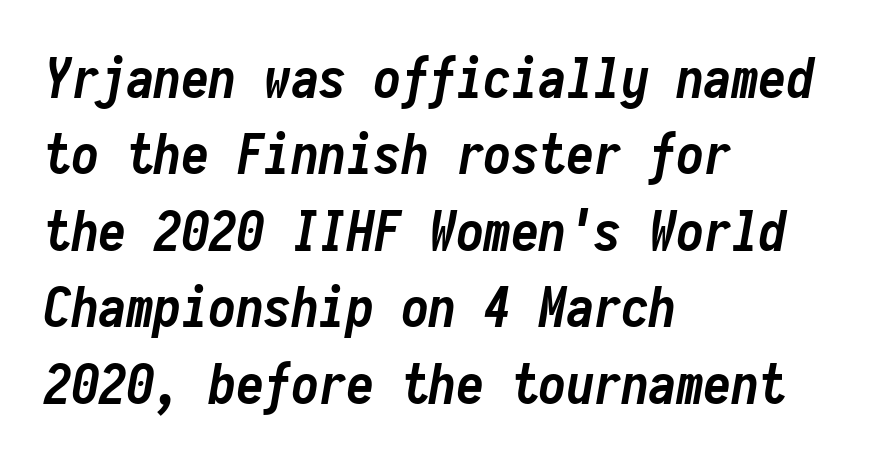
{"italic": "yes", "lean": "right", "slant_degrees": 10, "bold": "yes", "weight": "semibold", "width": "condensed", "stroke_contrast": "low", "x_height": "medium", "monospaced": "yes", "underline": "no", "align": "left", "line_spacing": "normal", "line_spacing_ratio": 1.39, "letter_spacing": "normal", "letter_spacing_em": 0.0, "glyph_px": 55}
